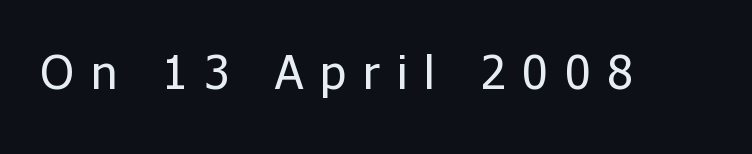
Q: Is the text bold? A: No.
Q: Is the text italic (slanted)? A: No, it is upright.
Q: Is the typeface a serif or a sans-serif typeface? A: Sans-serif.
Q: Is the text underlined? A: No.
Q: Is the spacing between letters normal or unusually wide? A: Unusually wide.
Q: Width (condensed, normal, or wide)? A: Normal.
Q: Stroke contrast? A: Low.
Q: x-height? A: Medium.
Q: Monospaced? A: No.
